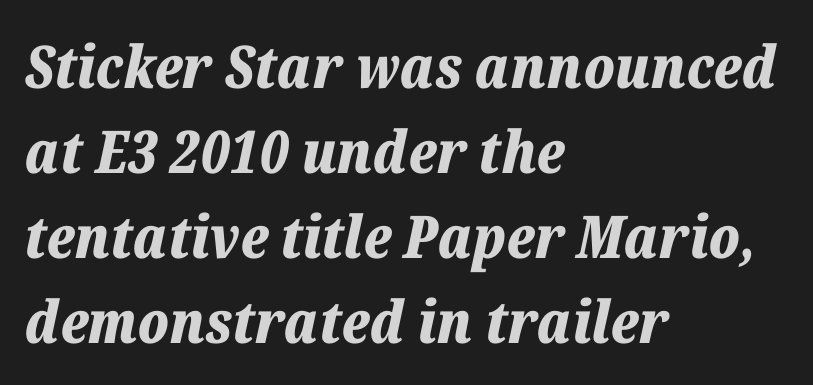
{"italic": "yes", "lean": "right", "slant_degrees": 12, "bold": "yes", "weight": "bold", "width": "normal", "stroke_contrast": "low", "x_height": "medium", "monospaced": "no", "underline": "no", "align": "left", "line_spacing": "normal", "line_spacing_ratio": 1.44, "letter_spacing": "normal", "letter_spacing_em": 0.0, "glyph_px": 59}
